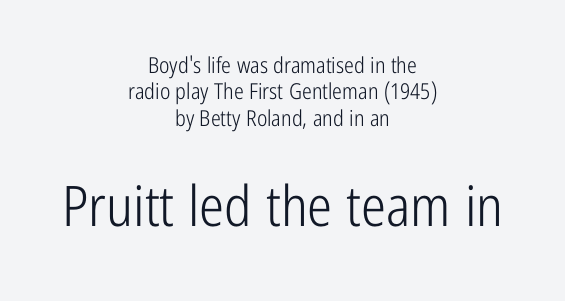
The image shows 56 px light, condensed sans-serif type, upright; set centered, line spacing 1.2x, normal letter spacing, not underlined; the second (bottom) block is 2.55x larger; low stroke contrast and a medium x-height.
